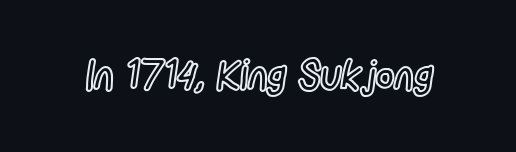
Here the designer chose a conventional face with non-uniform glyph widths. The strip under each line holds only bare page. The gaps between neighbouring characters are ordinary and unremarkable.
